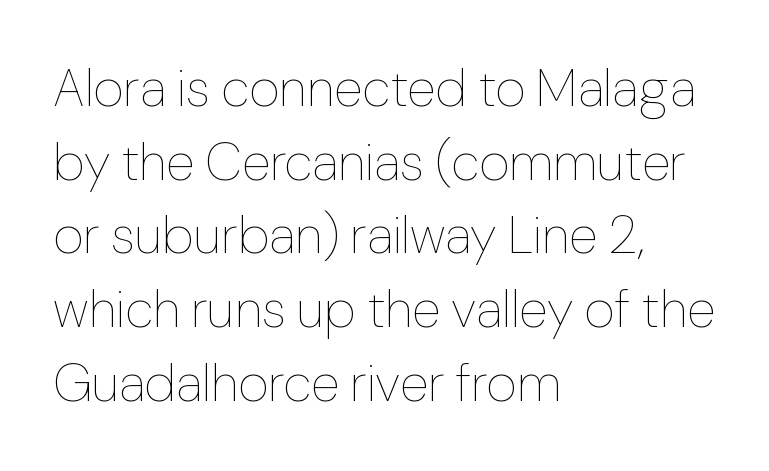
Q: Is the text bold? A: No.
Q: Is the text italic (slanted)? A: No, it is upright.
Q: Is the text underlined? A: No.
Q: How is the paragraph aligned? A: Left-aligned.
Q: Is the spacing between letters normal or unusually wide? A: Normal.
Q: Is the spacing between lines tight, normal or loose? A: Normal.
Q: Width (condensed, normal, or wide)? A: Normal.
Q: Stroke contrast? A: Low.
Q: x-height? A: Medium.
Q: Monospaced? A: No.
